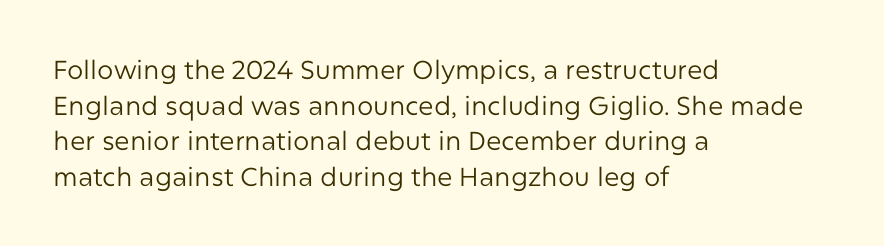
Q: Is the text bold? A: No.
Q: Is the text italic (slanted)? A: No, it is upright.
Q: Is the text underlined? A: No.
Q: How is the paragraph aligned? A: Left-aligned.
Q: Is the spacing between letters normal or unusually wide? A: Normal.
Q: Is the spacing between lines tight, normal or loose? A: Normal.
